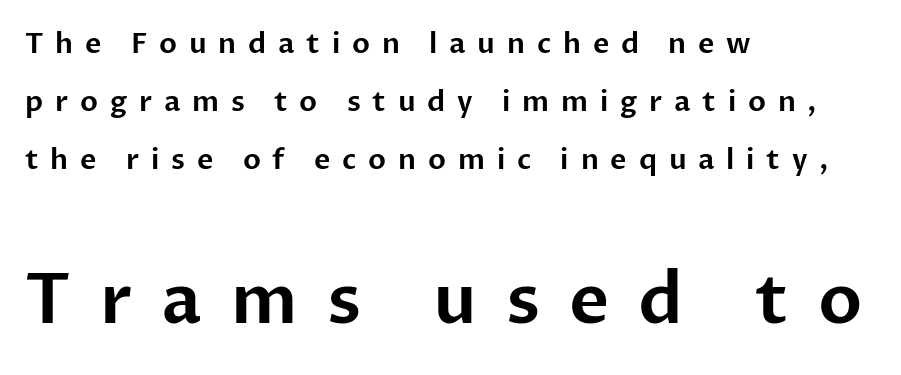
The image shows 69 px sans-serif type, upright; set left-aligned, loose line spacing (2.07x), unusually wide letter spacing (+0.42 em), not underlined; the second (bottom) block is 2.46x larger; low stroke contrast and a medium x-height.
